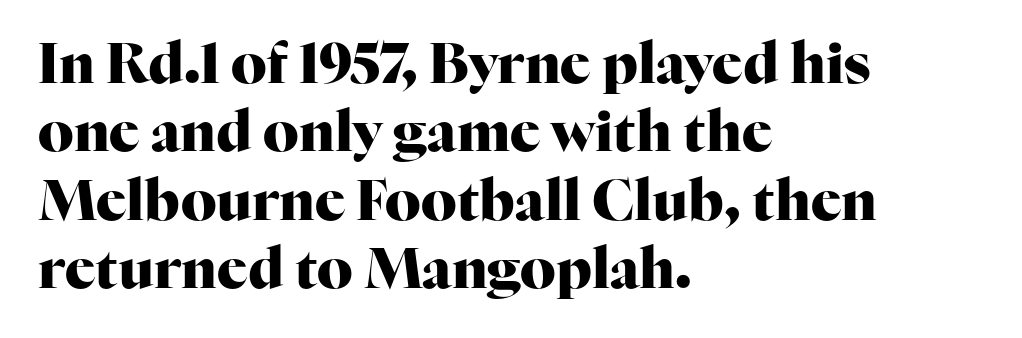
{"serif": "yes", "italic": "no", "bold": "yes", "weight": "heavy", "width": "normal", "stroke_contrast": "high", "x_height": "medium", "monospaced": "no", "underline": "no", "align": "left", "line_spacing_ratio": 1.22, "letter_spacing": "normal", "letter_spacing_em": 0.0, "glyph_px": 56}
